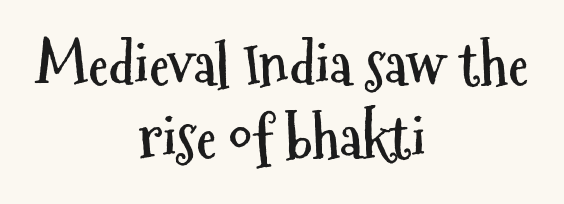
{"serif": "no", "italic": "no", "bold": "yes", "weight": "semibold", "width": "condensed", "stroke_contrast": "medium", "x_height": "medium", "monospaced": "no", "underline": "no", "align": "center", "line_spacing": "normal", "line_spacing_ratio": 1.26, "letter_spacing": "normal", "letter_spacing_em": 0.0, "glyph_px": 58}
